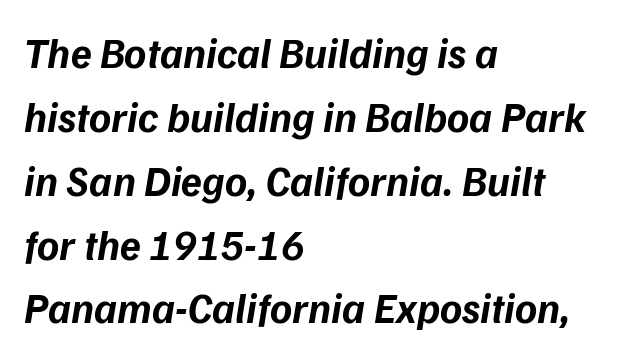
Letters rest on an invisible, unmarked baseline. Emphasis by weight is at full strength: bold. The whole block is typeset with a tilt. Reading down the column, the eye jumps a familiar distance to each next line. These lines are set flush left with a ragged right edge. Is the letter spacing exaggerated? No — it looks like the ordinary default.
